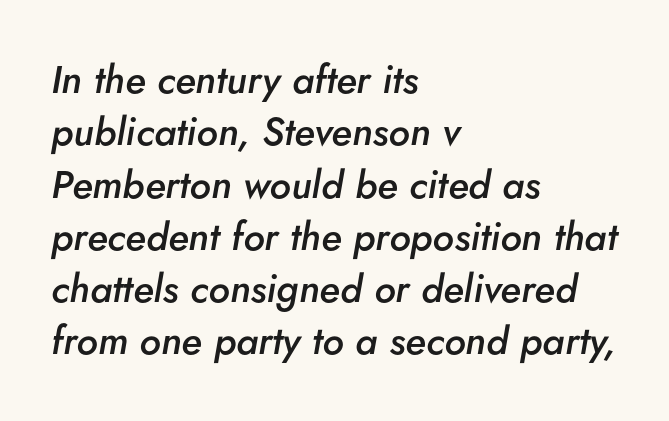
The face used here is proportionally spaced, like ordinary book or web type. Every letter is mildly thick-stroked: semibold rather than bold. This sample uses plain, unmodified letter spacing. The passage shown leans; its letterforms are oblique.
